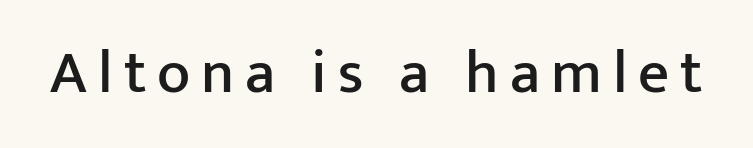
Q: Is the text italic (slanted)? A: No, it is upright.
Q: Is the typeface a serif or a sans-serif typeface? A: Sans-serif.
Q: Is the text underlined? A: No.
Q: Width (condensed, normal, or wide)? A: Normal.
Q: Stroke contrast? A: Low.
Q: x-height? A: Medium.
Q: Monospaced? A: No.
